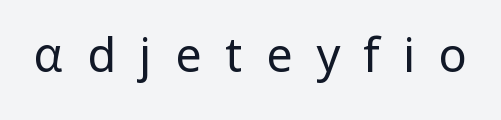
Q: Is the text bold? A: No.
Q: Is the text italic (slanted)? A: No, it is upright.
Q: Is the typeface a serif or a sans-serif typeface? A: Sans-serif.
Q: Is the text underlined? A: No.
Q: Is the spacing between letters normal or unusually wide? A: Unusually wide.
Q: Width (condensed, normal, or wide)? A: Normal.
Q: Stroke contrast? A: Low.
Q: x-height? A: Medium.
Q: Monospaced? A: No.
